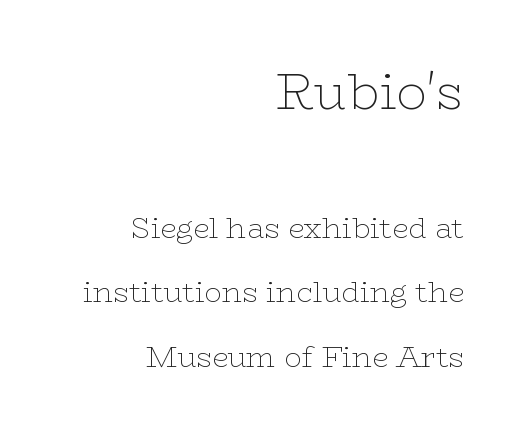
The image shows 51 px thin, wide serif type, upright; set right-aligned, loose line spacing (2.22x), normal letter spacing, not underlined; the first (top) block is 1.76x larger; low stroke contrast and a medium x-height.
